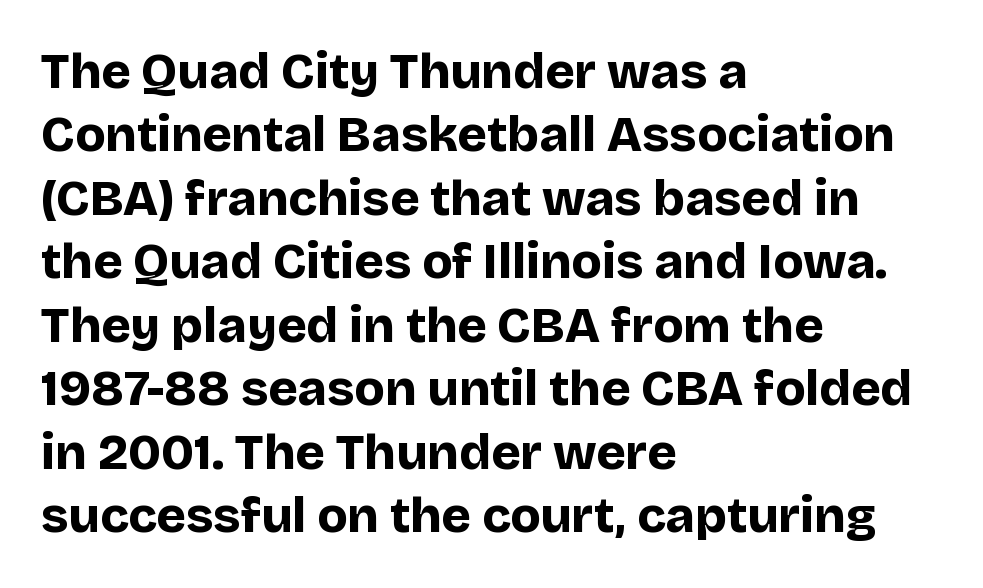
{"serif": "no", "italic": "no", "bold": "yes", "weight": "bold", "width": "normal", "stroke_contrast": "low", "x_height": "large", "monospaced": "no", "underline": "no", "align": "left", "line_spacing": "normal", "line_spacing_ratio": 1.27, "letter_spacing": "normal", "letter_spacing_em": 0.0, "glyph_px": 50}
